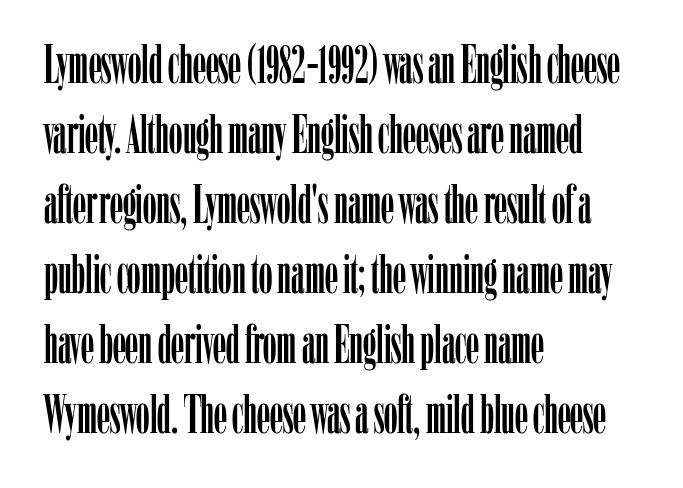
Q: Is the text italic (slanted)? A: No, it is upright.
Q: Is the typeface a serif or a sans-serif typeface? A: Serif.
Q: Is the text underlined? A: No.
Q: How is the paragraph aligned? A: Left-aligned.
Q: Is the spacing between letters normal or unusually wide? A: Normal.
Q: Is the spacing between lines tight, normal or loose? A: Normal.
Q: Width (condensed, normal, or wide)? A: Condensed.
Q: Stroke contrast? A: Low.
Q: x-height? A: Medium.
Q: Monospaced? A: No.
